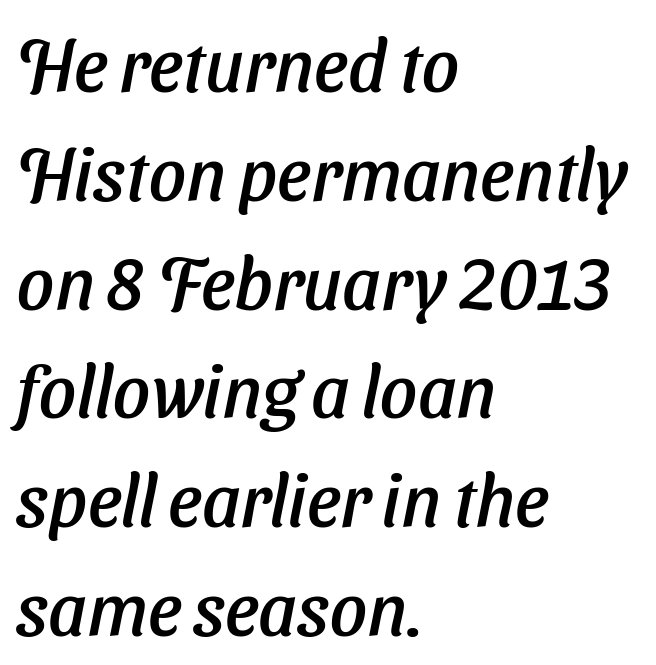
Reading down the column, the eye jumps a familiar distance to each next line. Each row of text sits above clean, open space. Looks like regular typesetting: each glyph gets only the width it needs. Casual observation: everything's shoved over to the left.
